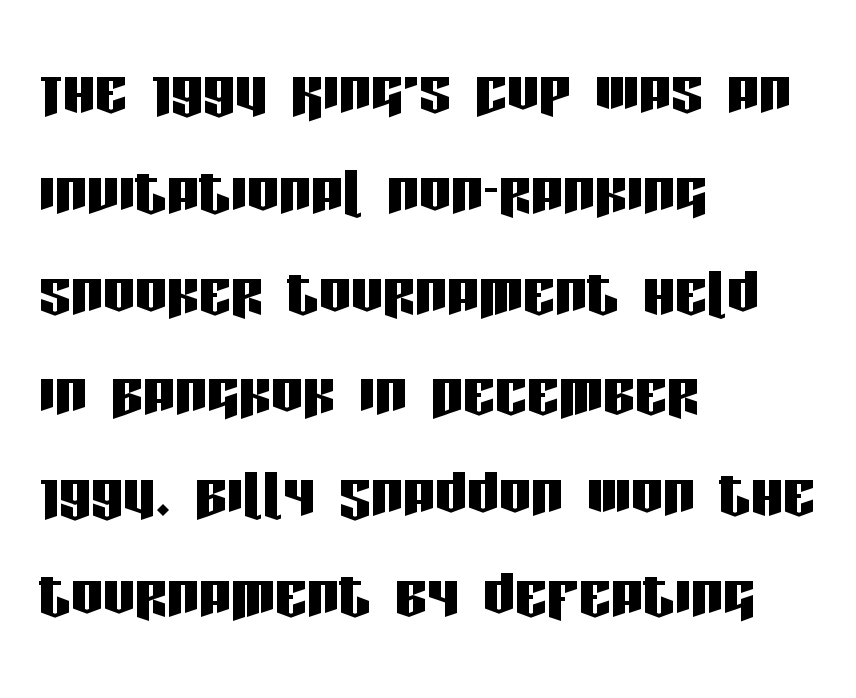
{"serif": "no", "italic": "no", "width": "condensed", "stroke_contrast": "low", "x_height": "large", "monospaced": "no", "underline": "no", "align": "left", "line_spacing": "normal", "line_spacing_ratio": 1.26, "letter_spacing": "normal", "letter_spacing_em": 0.0, "glyph_px": 80}
